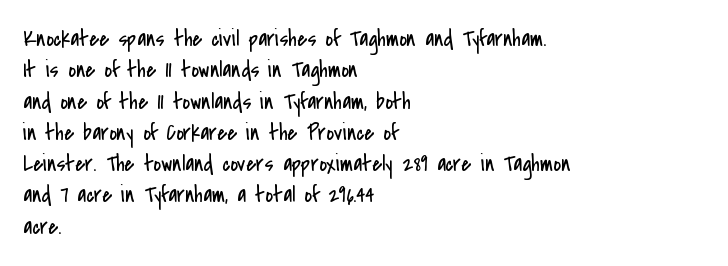
{"italic": "no", "bold": "no", "underline": "no", "align": "left", "line_spacing": "normal", "line_spacing_ratio": 1.36, "letter_spacing": "normal", "letter_spacing_em": 0.0, "glyph_px": 23}
